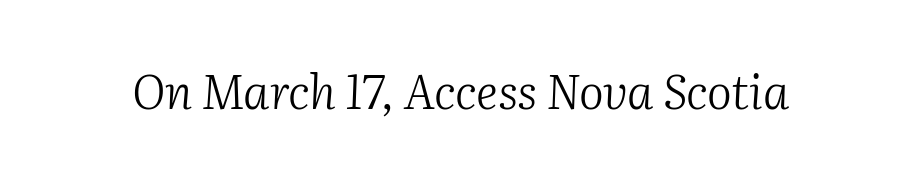
The image shows 47 px light serif type, italic (leaning right); set normal letter spacing, not underlined; medium stroke contrast and a medium x-height.
